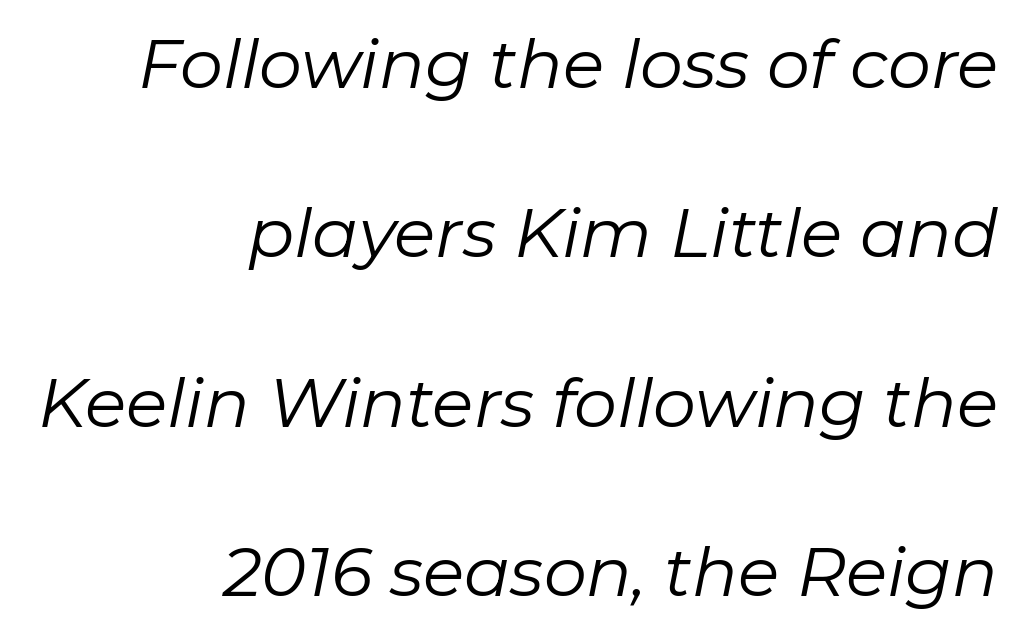
{"italic": "yes", "lean": "right", "slant_degrees": 11, "bold": "no", "weight": "regular", "width": "normal", "stroke_contrast": "low", "x_height": "medium", "monospaced": "no", "underline": "no", "align": "right", "line_spacing": "loose", "line_spacing_ratio": 2.49, "letter_spacing": "normal", "letter_spacing_em": 0.0, "glyph_px": 68}
